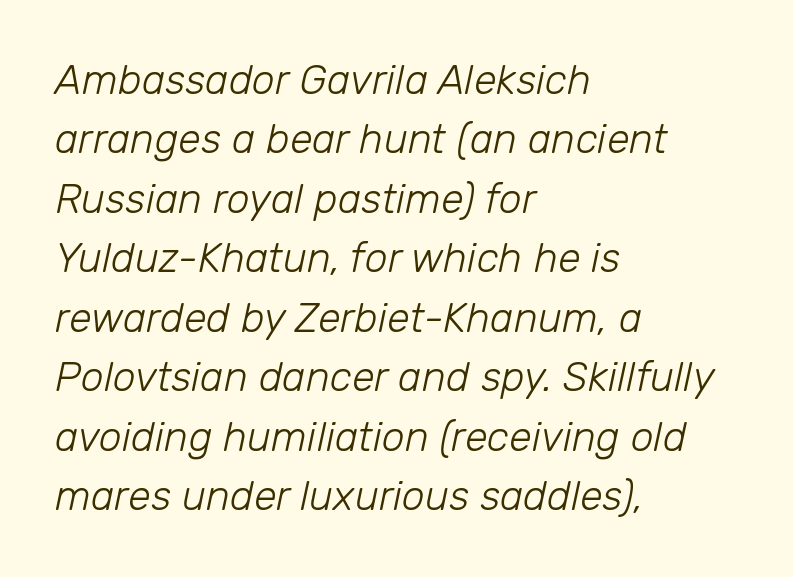
{"italic": "yes", "lean": "right", "slant_degrees": 12, "bold": "no", "weight": "light", "width": "normal", "stroke_contrast": "low", "x_height": "medium", "monospaced": "no", "underline": "no", "align": "left", "line_spacing": "normal", "line_spacing_ratio": 1.45, "letter_spacing": "normal", "letter_spacing_em": 0.0, "glyph_px": 41}
